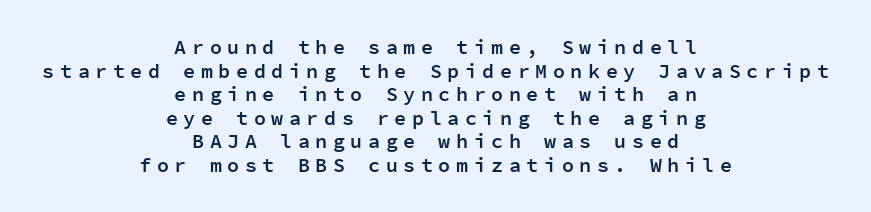
Q: Is the text bold? A: Semi-bold.
Q: Is the text italic (slanted)? A: No, it is upright.
Q: Is the text underlined? A: No.
Q: How is the paragraph aligned? A: Centered.
Q: Is the spacing between letters normal or unusually wide? A: Unusually wide.
